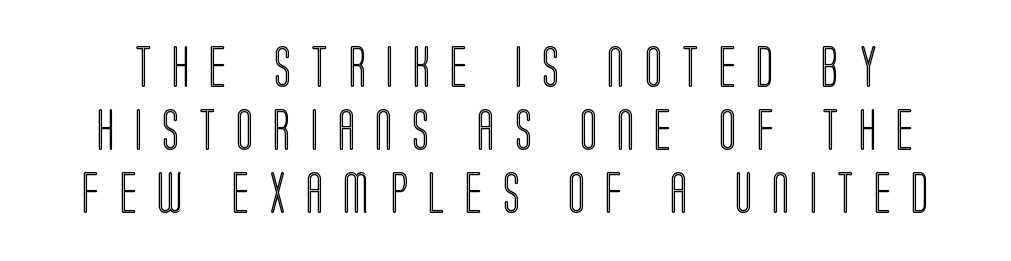
Q: Is the text italic (slanted)? A: No, it is upright.
Q: Is the text underlined? A: No.
Q: Is the spacing between letters normal or unusually wide? A: Unusually wide.
Q: Is the spacing between lines tight, normal or loose? A: Normal.
Q: Width (condensed, normal, or wide)? A: Condensed.
Q: x-height? A: Large.
Q: Monospaced? A: No.
